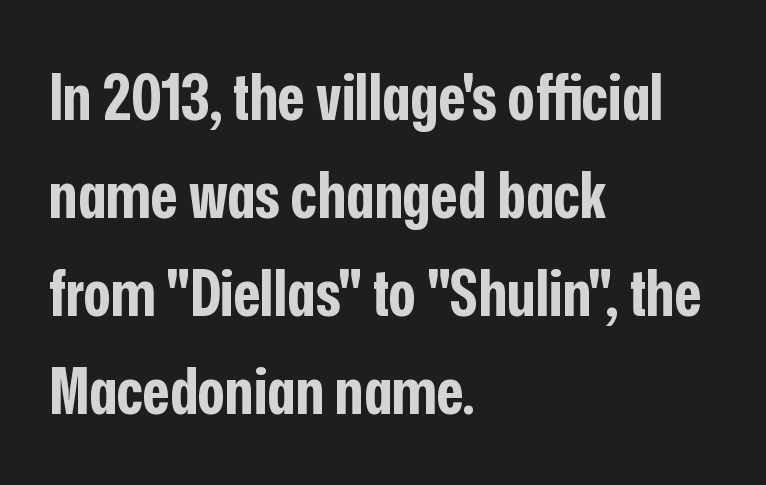
{"serif": "no", "italic": "no", "bold": "yes", "weight": "bold", "width": "condensed", "stroke_contrast": "low", "x_height": "medium", "monospaced": "no", "underline": "no", "align": "left", "line_spacing": "normal", "line_spacing_ratio": 1.51, "letter_spacing": "normal", "letter_spacing_em": 0.0, "glyph_px": 65}
